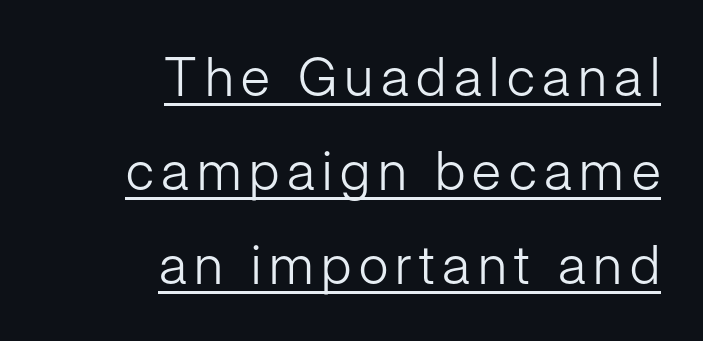
The image shows 54 px light sans-serif type, upright; set right-aligned, line spacing 1.74x, underlined; low stroke contrast and a medium x-height.
